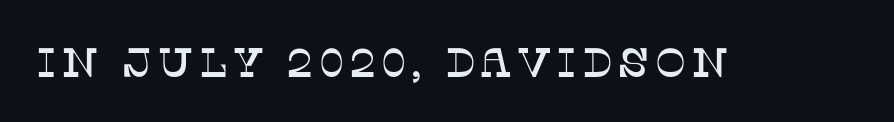
{"serif": "yes", "italic": "no", "width": "normal", "stroke_contrast": "low", "x_height": "large", "monospaced": "no", "underline": "no", "glyph_px": 41}
